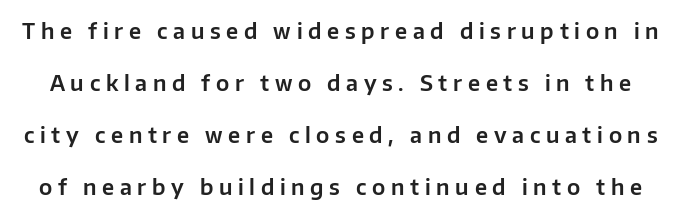
{"italic": "no", "underline": "no", "line_spacing": "loose", "line_spacing_ratio": 2.48, "letter_spacing": "wide", "letter_spacing_em": 0.27, "glyph_px": 21}
